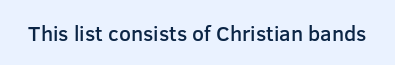
The image shows 21 px text type, upright; set normal letter spacing, not underlined.
